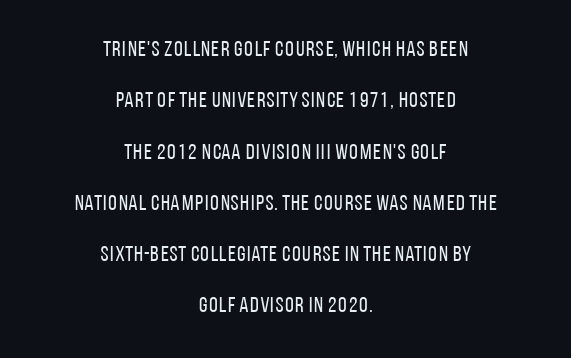
{"italic": "no", "bold": "no", "underline": "no", "align": "center", "line_spacing": "loose", "line_spacing_ratio": 2.33, "letter_spacing": "normal", "letter_spacing_em": 0.0, "glyph_px": 22}
